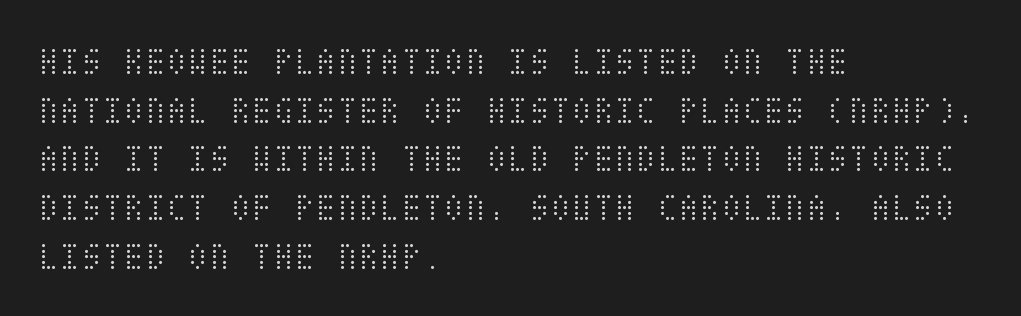
{"italic": "no", "bold": "no", "weight": "light", "width": "condensed", "stroke_contrast": "medium", "x_height": "large", "underline": "no", "align": "left", "line_spacing": "normal", "line_spacing_ratio": 1.25, "letter_spacing": "normal", "letter_spacing_em": 0.0, "glyph_px": 39}
